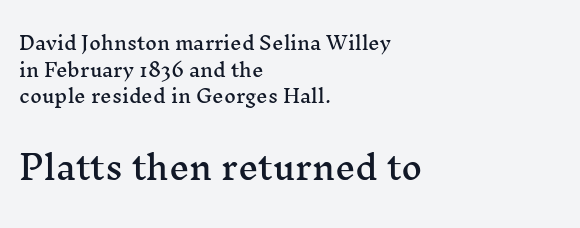
Q: Is the text italic (slanted)? A: No, it is upright.
Q: Is the typeface a serif or a sans-serif typeface? A: Serif.
Q: Is the text underlined? A: No.
Q: How is the paragraph aligned? A: Left-aligned.
Q: Is the spacing between letters normal or unusually wide? A: Normal.
Q: Is the spacing between lines tight, normal or loose? A: Normal.
Q: Which block of text is set in a larger size, the first (top) or the second (bottom)? A: The second (bottom) one.
Q: Width (condensed, normal, or wide)? A: Wide.
Q: Stroke contrast? A: Medium.
Q: x-height? A: Medium.
Q: Monospaced? A: No.
